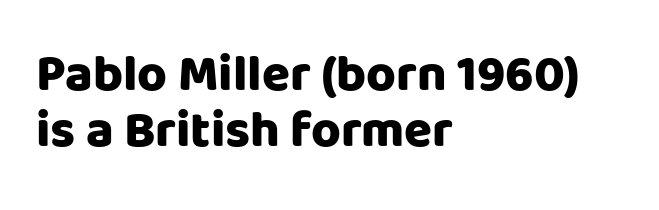
{"serif": "no", "italic": "no", "bold": "yes", "weight": "heavy", "width": "normal", "stroke_contrast": "low", "x_height": "large", "monospaced": "no", "underline": "no", "align": "left", "line_spacing": "tight", "line_spacing_ratio": 1.1, "letter_spacing": "normal", "letter_spacing_em": 0.0, "glyph_px": 51}
